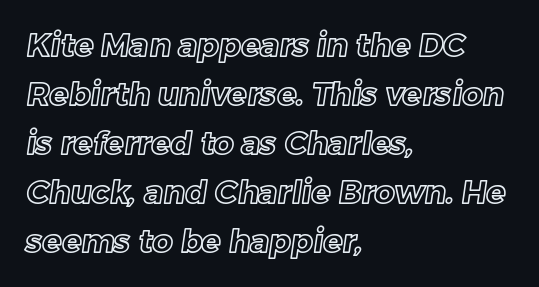
{"width": "normal", "x_height": "medium", "monospaced": "no", "underline": "no", "align": "left", "line_spacing": "normal", "line_spacing_ratio": 1.53, "letter_spacing": "normal", "letter_spacing_em": 0.0, "glyph_px": 32}
